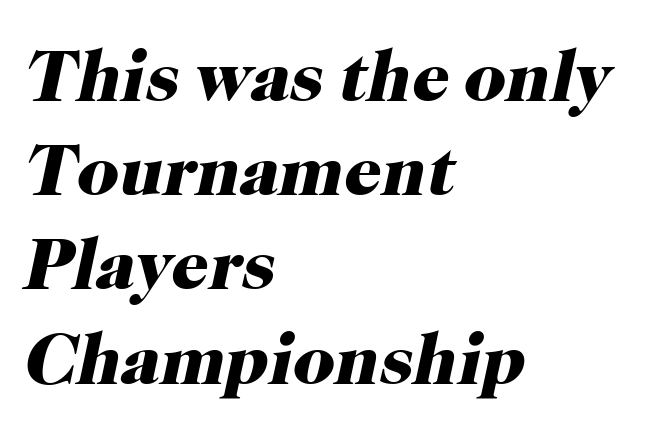
Observe the serifs anchoring each vertical stroke in this sample. Alignment: flush left. This rendering features lettering with no underline. Typesetter's note: full bold, strokes at maximum text heaviness. Posture: slanted.
